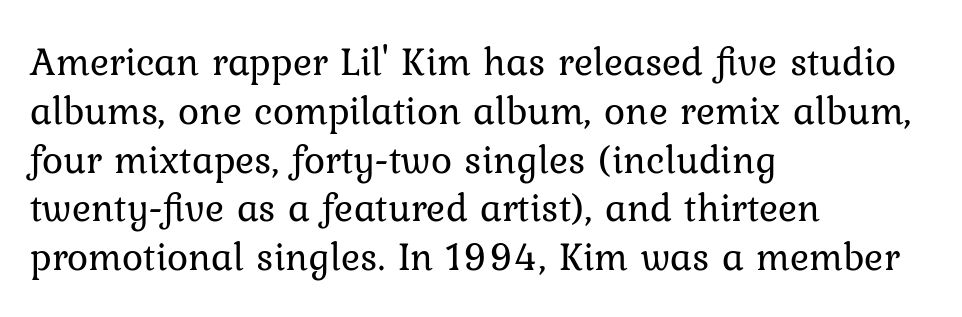
Italic: no, the glyphs are upright roman. Observe the ordinary spacing: letters are neighbours, not strangers. The typesetting does not lean heavy: it is not bold. Rule under the text: the space is simply empty. Which margin do the lines hug? The left one — the right edge is uneven. Each letter keeps its own natural width here, so spacing adapts to shape.
